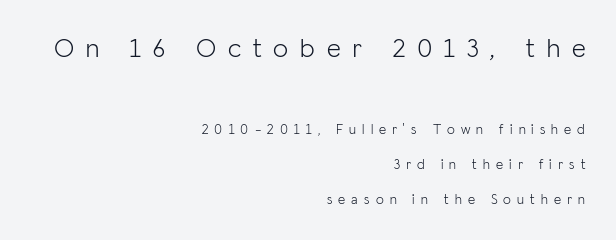
Q: Is the text bold? A: No.
Q: Is the text italic (slanted)? A: No, it is upright.
Q: Is the text underlined? A: No.
Q: How is the paragraph aligned? A: Right-aligned.
Q: Is the spacing between letters normal or unusually wide? A: Unusually wide.
Q: Is the spacing between lines tight, normal or loose? A: Loose.
Q: Which block of text is set in a larger size, the first (top) or the second (bottom)? A: The first (top) one.
